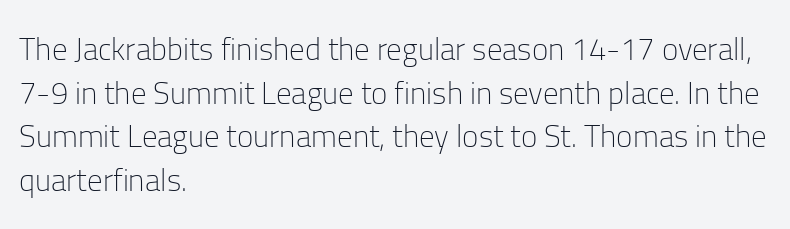
The image shows 31 px light sans-serif type, upright; set left-aligned, normal line spacing (1.41x), normal letter spacing, not underlined; low stroke contrast and a medium x-height.
